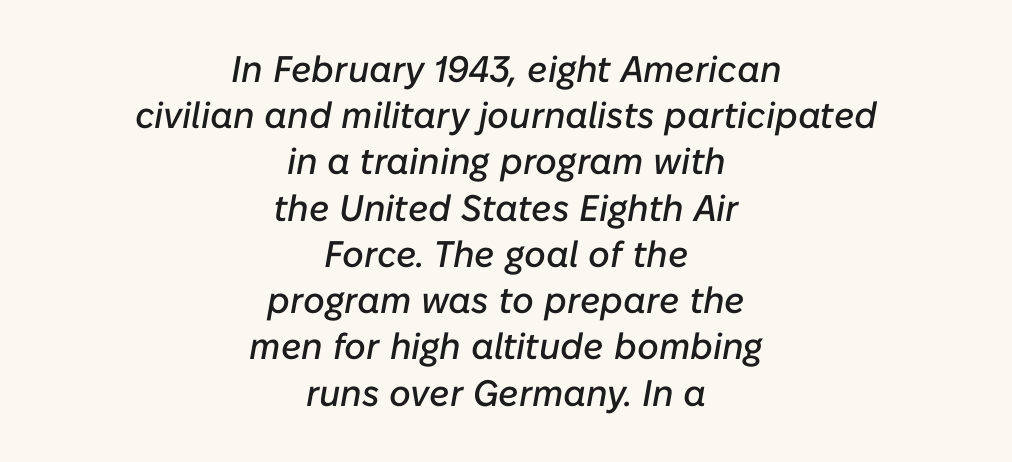
The image shows 37 px text type, italic (leaning right); set centered, normal line spacing (1.25x), normal letter spacing, not underlined; low stroke contrast and a medium x-height.
